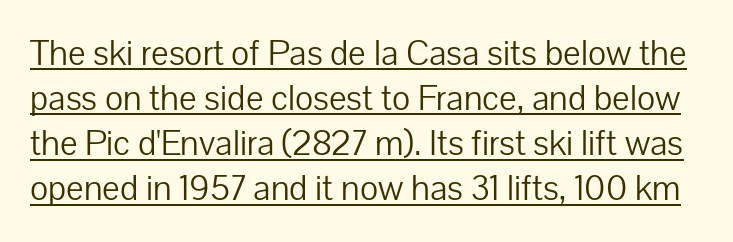
{"serif": "no", "italic": "no", "bold": "no", "weight": "light", "width": "normal", "stroke_contrast": "low", "x_height": "medium", "monospaced": "no", "underline": "yes", "line_spacing": "normal", "line_spacing_ratio": 1.29, "letter_spacing": "normal", "letter_spacing_em": 0.0, "glyph_px": 35}
